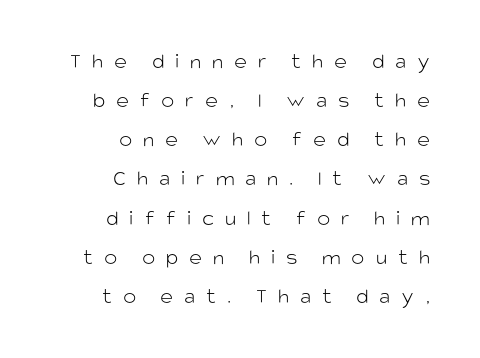
{"italic": "no", "bold": "no", "underline": "no", "align": "right", "line_spacing_ratio": 1.78, "letter_spacing": "wide", "letter_spacing_em": 0.5, "glyph_px": 22}
